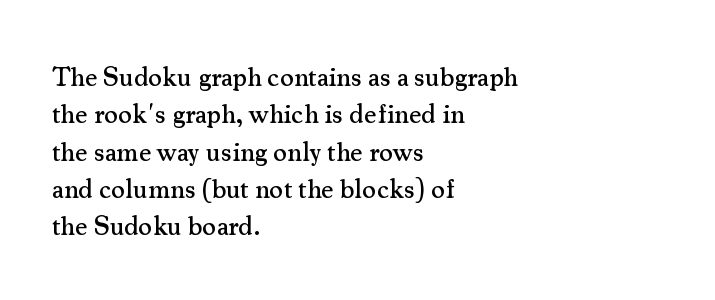
{"italic": "no", "underline": "no", "align": "left", "line_spacing": "normal", "line_spacing_ratio": 1.38, "letter_spacing": "normal", "letter_spacing_em": 0.0, "glyph_px": 27}
